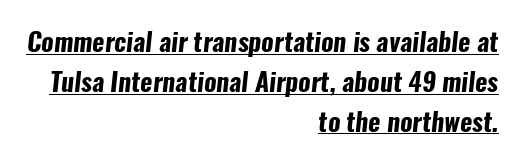
The image shows 26 px bold type; set right-aligned, normal line spacing (1.53x), normal letter spacing, underlined.
